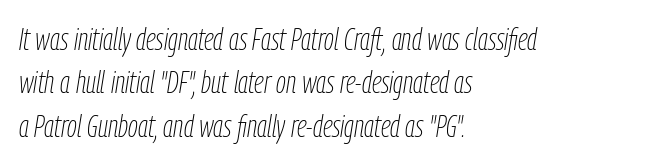
Q: Is the text bold? A: No.
Q: Is the text italic (slanted)? A: Yes, it leans right by about 9 degrees.
Q: Is the text underlined? A: No.
Q: How is the paragraph aligned? A: Left-aligned.
Q: Is the spacing between letters normal or unusually wide? A: Normal.
Q: Is the spacing between lines tight, normal or loose? A: Normal.
Q: Width (condensed, normal, or wide)? A: Condensed.
Q: Stroke contrast? A: Low.
Q: x-height? A: Medium.
Q: Monospaced? A: No.
